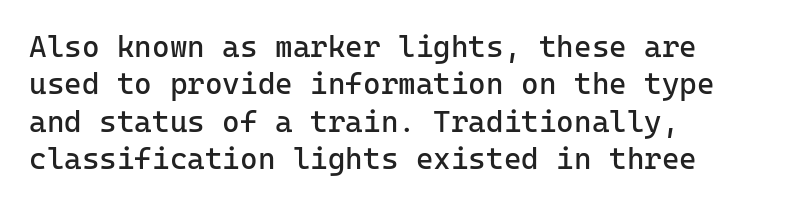
This rendering uses left alignment, leaving the right contour irregular. Successive baselines arrive at the customary interval. The letters march in equal steps, a hallmark of fixed-pitch type. The type is set solid horizontally, with unmodified tracking. Tall strokes in this sample are plumb rather than angled.
